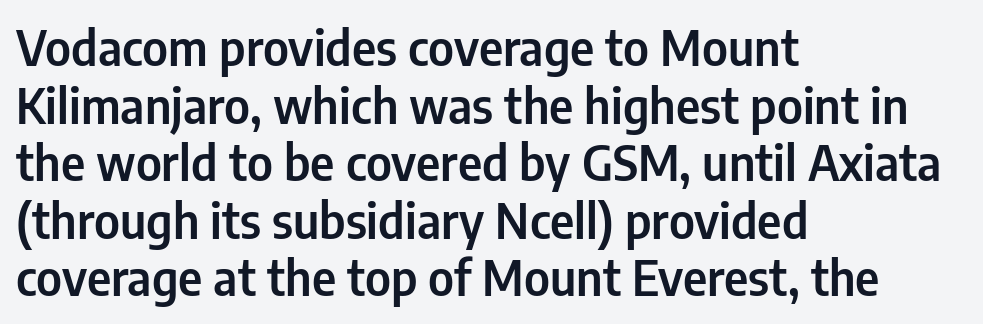
The lines are quadded left. The lettering stays uniformly vertical, giving the passage a roman look. Glyph-to-glyph distance matches everyday printed text. The passage shown is typed in a proportional face where columns would drift. Font category for this specimen: sans-serif. Has an underline been added? It has not.
